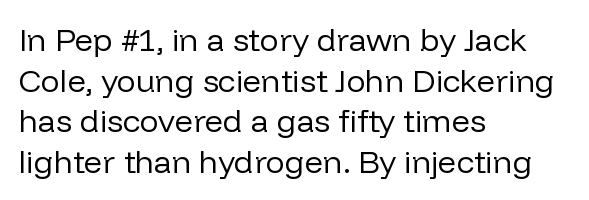
Q: Is the text bold? A: No.
Q: Is the text italic (slanted)? A: No, it is upright.
Q: Is the typeface a serif or a sans-serif typeface? A: Sans-serif.
Q: Is the text underlined? A: No.
Q: How is the paragraph aligned? A: Left-aligned.
Q: Is the spacing between letters normal or unusually wide? A: Normal.
Q: Is the spacing between lines tight, normal or loose? A: Normal.
Q: Width (condensed, normal, or wide)? A: Normal.
Q: Stroke contrast? A: Low.
Q: x-height? A: Medium.
Q: Monospaced? A: No.
